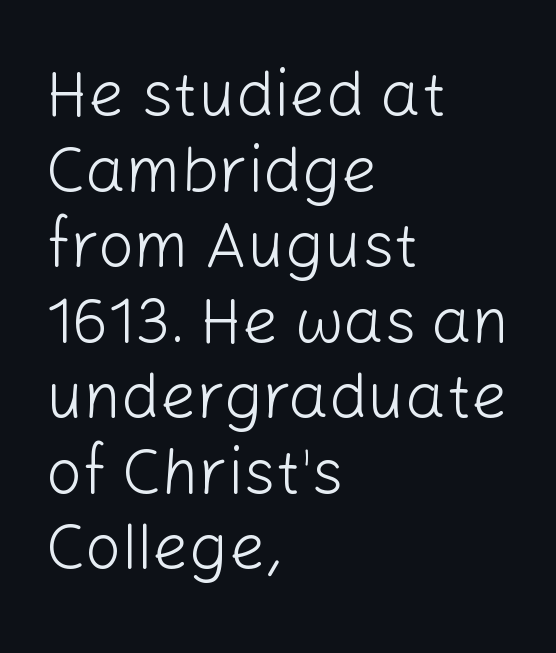
{"serif": "no", "italic": "no", "bold": "no", "weight": "light", "width": "normal", "stroke_contrast": "low", "x_height": "medium", "monospaced": "no", "underline": "no", "align": "left", "line_spacing_ratio": 1.18, "letter_spacing": "normal", "letter_spacing_em": 0.0, "glyph_px": 64}
